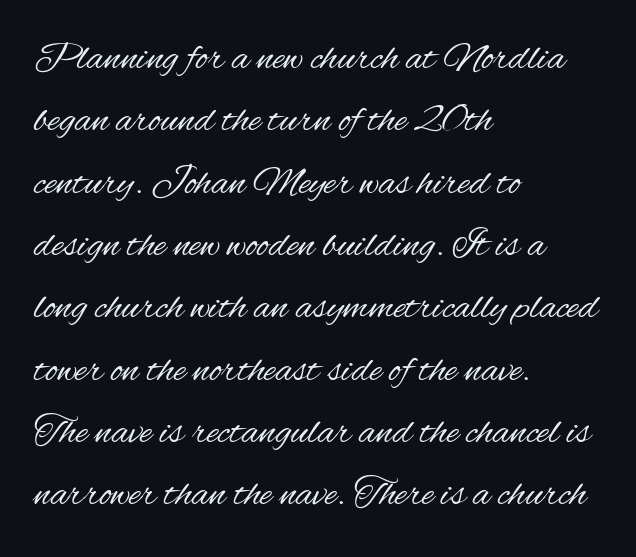
Honestly, the letter spacing is just normal — you wouldn't notice it. The typeface chosen for these lines omits serifs. If you measured baseline to baseline, you'd find a middling distance.
